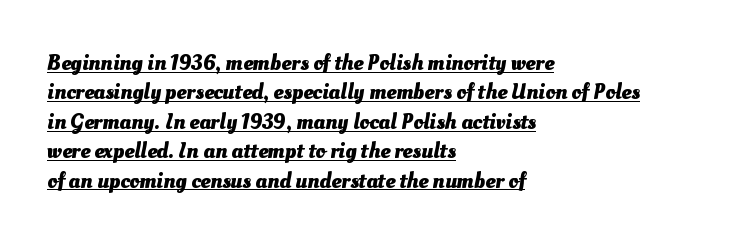
Q: Is the text bold? A: Yes.
Q: Is the text underlined? A: Yes.
Q: How is the paragraph aligned? A: Left-aligned.
Q: Is the spacing between letters normal or unusually wide? A: Normal.
Q: Is the spacing between lines tight, normal or loose? A: Normal.
